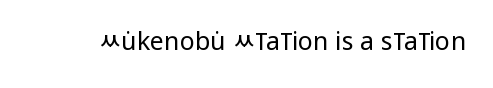
{"italic": "no", "bold": "no", "underline": "no", "letter_spacing": "normal", "letter_spacing_em": 0.0, "glyph_px": 25}
